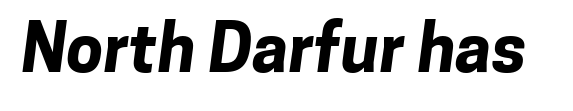
The image shows 66 px bold sans-serif type; set normal letter spacing, not underlined; low stroke contrast and a medium x-height.
